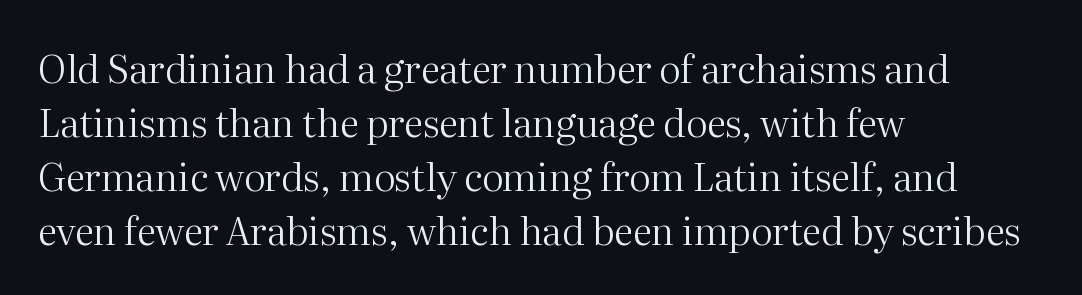
The image shows 38 px regular-weight serif type, upright; set left-aligned, normal line spacing (1.42x), normal letter spacing, not underlined; medium stroke contrast and a medium x-height.
